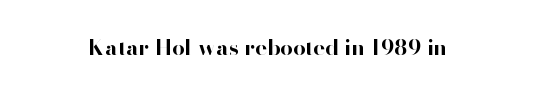
Q: Is the text bold? A: Yes.
Q: Is the text italic (slanted)? A: No, it is upright.
Q: Is the text underlined? A: No.
Q: Is the spacing between letters normal or unusually wide? A: Normal.
